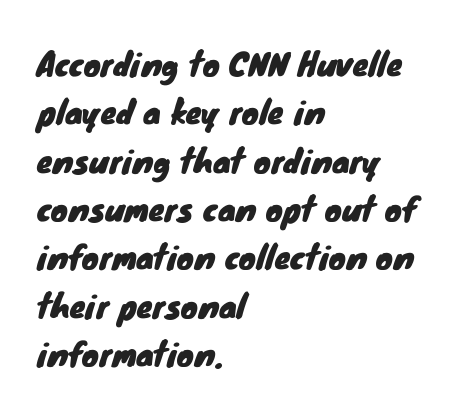
{"serif": "no", "width": "normal", "stroke_contrast": "low", "x_height": "small", "monospaced": "no", "underline": "no", "align": "left", "line_spacing": "normal", "line_spacing_ratio": 1.51, "letter_spacing": "normal", "letter_spacing_em": 0.0, "glyph_px": 32}
